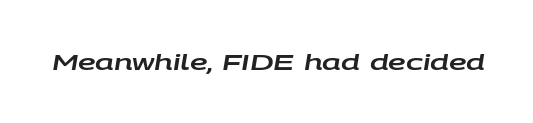
The image shows 22 px text type, italic (leaning right); set normal letter spacing, not underlined.
